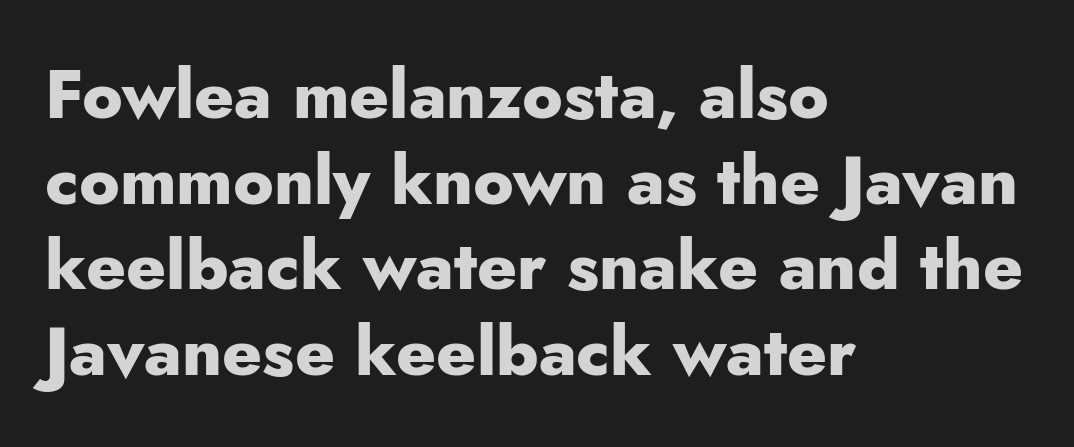
{"serif": "no", "italic": "no", "bold": "yes", "weight": "heavy", "width": "normal", "stroke_contrast": "low", "x_height": "small", "monospaced": "no", "underline": "no", "align": "left", "line_spacing": "normal", "line_spacing_ratio": 1.26, "letter_spacing": "normal", "letter_spacing_em": 0.0, "glyph_px": 68}
